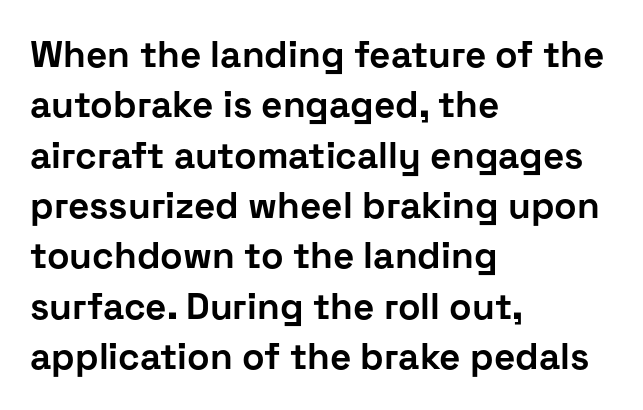
Designer's note — italics off, roman on. Leading matches the norm, producing a regular column. Students, this is bold: see how much ink each stroke carries. Character widths vary here, with narrow letters taking less room than wide ones. The passage is arranged the way most books set body copy — flush left. Nope, no serifs anywhere on these letters.
